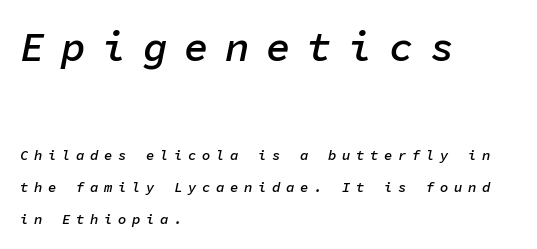
{"italic": "yes", "lean": "right", "slant_degrees": 11, "bold": "semi", "weight": "semibold", "width": "normal", "stroke_contrast": "low", "x_height": "medium", "monospaced": "yes", "underline": "no", "align": "left", "line_spacing": "loose", "line_spacing_ratio": 2.28, "letter_spacing": "wide", "letter_spacing_em": 0.4, "larger_block": "first", "size_ratio": 2.93, "glyph_px": 41}
